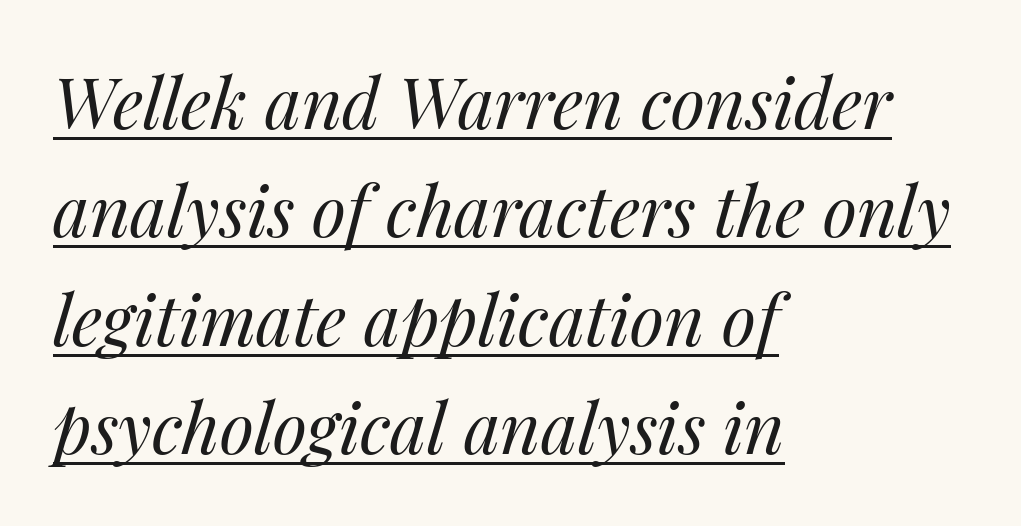
The image shows 70 px regular-weight type, italic (leaning right); set left-aligned, normal line spacing (1.55x), normal letter spacing, underlined; medium stroke contrast and a medium x-height.
